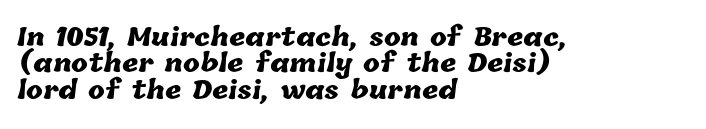
Q: Is the text bold? A: Yes.
Q: Is the text underlined? A: No.
Q: How is the paragraph aligned? A: Left-aligned.
Q: Is the spacing between letters normal or unusually wide? A: Normal.
Q: Is the spacing between lines tight, normal or loose? A: Tight.
